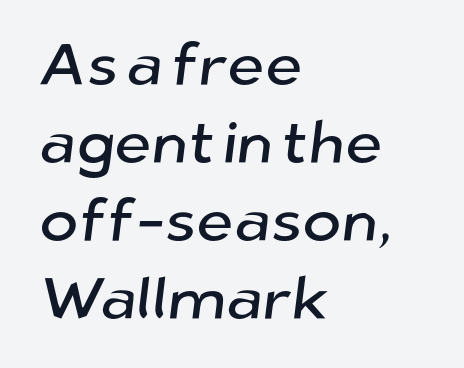
{"serif": "no", "width": "normal", "stroke_contrast": "low", "x_height": "medium", "monospaced": "no", "underline": "no", "align": "left", "line_spacing": "normal", "line_spacing_ratio": 1.32, "letter_spacing": "normal", "letter_spacing_em": 0.0, "glyph_px": 59}
